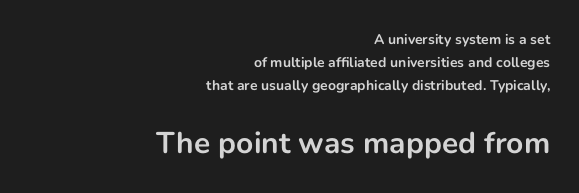
{"serif": "no", "italic": "no", "bold": "yes", "weight": "bold", "width": "normal", "stroke_contrast": "low", "x_height": "medium", "monospaced": "no", "underline": "no", "align": "right", "line_spacing": "normal", "line_spacing_ratio": 1.64, "letter_spacing": "normal", "letter_spacing_em": 0.0, "larger_block": "second", "size_ratio": 2.14, "glyph_px": 30}
